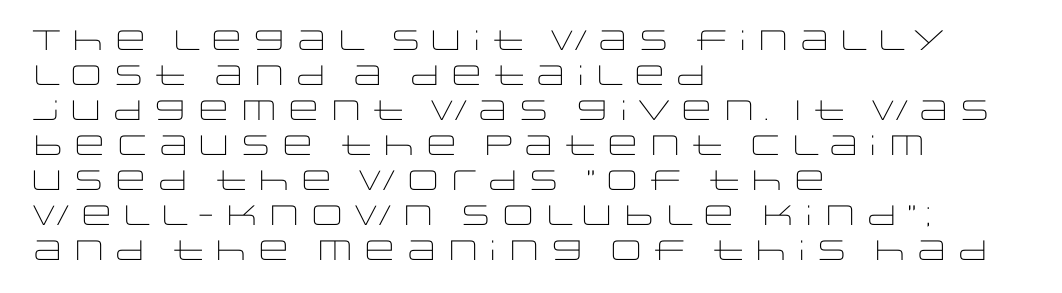
{"serif": "no", "italic": "no", "bold": "no", "weight": "light", "width": "wide", "stroke_contrast": "low", "x_height": "large", "monospaced": "no", "underline": "no", "align": "left", "line_spacing": "normal", "line_spacing_ratio": 1.25, "letter_spacing": "normal", "letter_spacing_em": 0.0, "glyph_px": 28}
